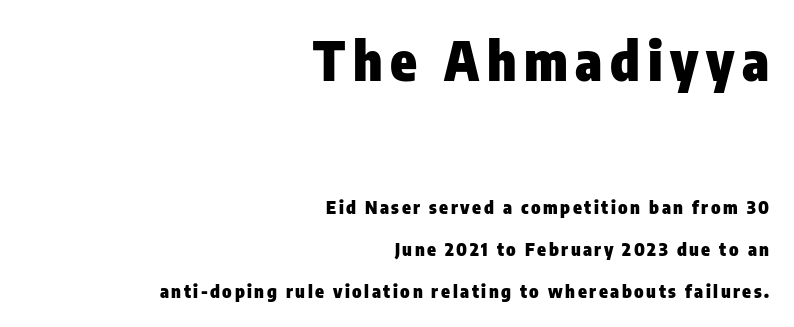
{"serif": "no", "italic": "no", "bold": "yes", "weight": "heavy", "width": "condensed", "stroke_contrast": "low", "x_height": "medium", "monospaced": "no", "underline": "no", "align": "right", "line_spacing": "loose", "line_spacing_ratio": 2.34, "larger_block": "first", "size_ratio": 3.0, "glyph_px": 54}
